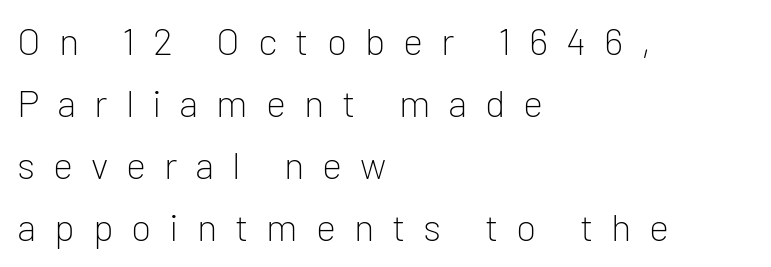
Q: Is the text bold? A: No.
Q: Is the text italic (slanted)? A: No, it is upright.
Q: Is the typeface a serif or a sans-serif typeface? A: Sans-serif.
Q: Is the text underlined? A: No.
Q: How is the paragraph aligned? A: Left-aligned.
Q: Is the spacing between letters normal or unusually wide? A: Unusually wide.
Q: Is the spacing between lines tight, normal or loose? A: Normal.
Q: Width (condensed, normal, or wide)? A: Normal.
Q: Stroke contrast? A: Low.
Q: x-height? A: Medium.
Q: Monospaced? A: No.
